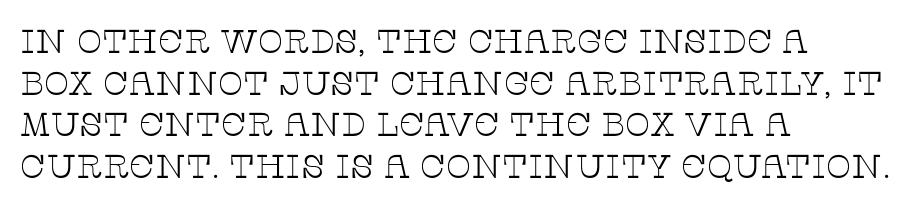
{"serif": "yes", "italic": "no", "bold": "no", "weight": "thin", "width": "wide", "stroke_contrast": "low", "x_height": "large", "monospaced": "no", "underline": "no", "align": "left", "line_spacing": "normal", "line_spacing_ratio": 1.26, "letter_spacing": "normal", "letter_spacing_em": 0.0, "glyph_px": 33}
